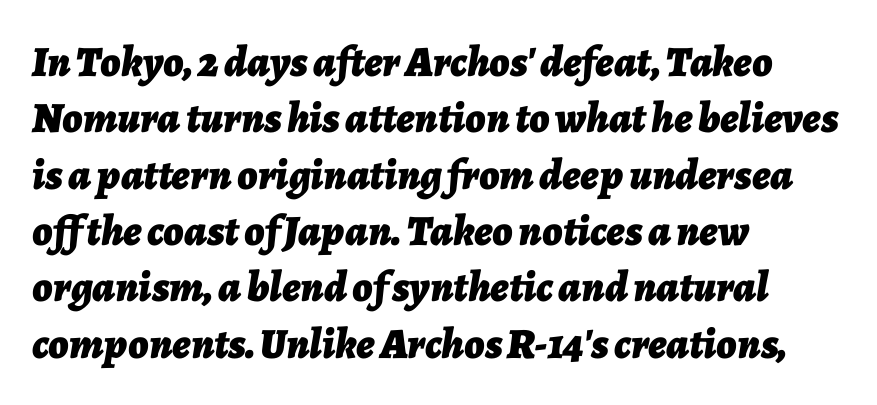
Descenders are the only things crossing below the line. Stroke thickness is high; the sample reads as a true bold. Line spacing here is normal. The setting favours the left margin, as ordinary paragraphs usually do. Short note: letters normally spaced. The letters are slanted; this is an italic face.
